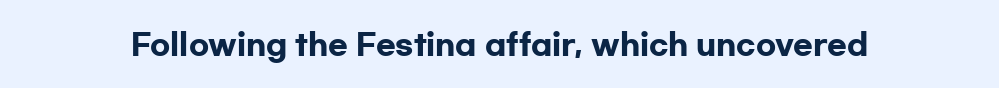
The image shows 29 px heavy, wide sans-serif type, upright; set normal letter spacing, not underlined; low stroke contrast and a medium x-height.
